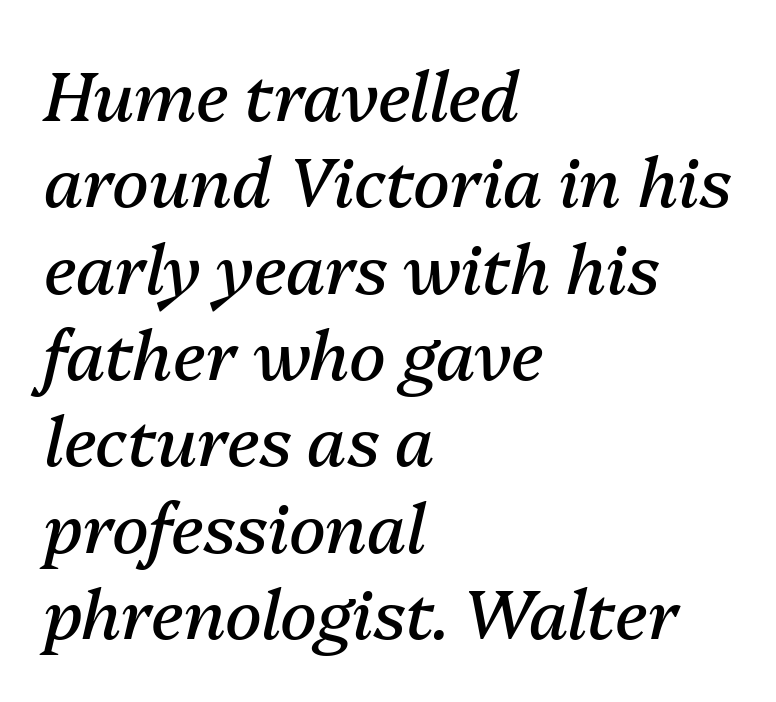
The image shows 68 px regular-weight type, italic (leaning right); set left-aligned, normal line spacing (1.27x), normal letter spacing, not underlined; medium stroke contrast and a medium x-height.
